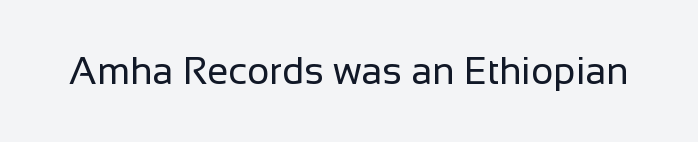
The image shows 38 px regular-weight sans-serif type, upright; set normal letter spacing, not underlined; low stroke contrast and a medium x-height.
